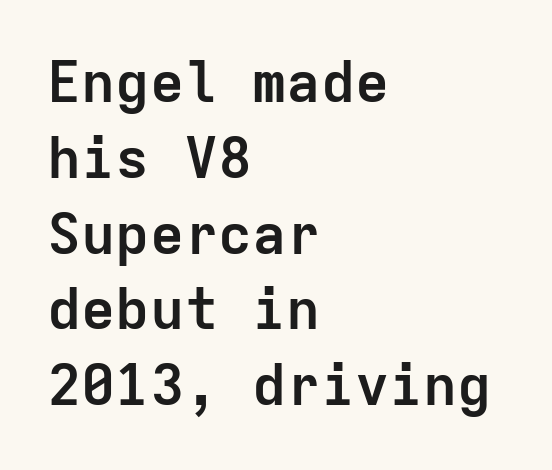
Reading down the block, your eye returns to a fixed left position each line. These words are printed bold, with thick strokes throughout. Classification — sans serif. Upright lettering throughout.
